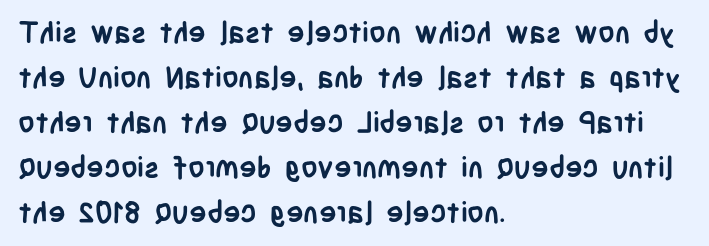
The image shows 29 px semibold, condensed sans-serif type, upright; set left-aligned, normal line spacing (1.55x), normal letter spacing, not underlined; low stroke contrast and a large x-height.
